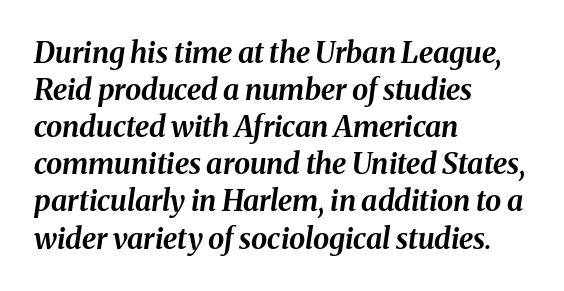
{"italic": "yes", "lean": "right", "slant_degrees": 8, "bold": "yes", "weight": "bold", "width": "normal", "stroke_contrast": "medium", "x_height": "medium", "monospaced": "no", "underline": "no", "align": "left", "line_spacing": "normal", "line_spacing_ratio": 1.28, "letter_spacing": "normal", "letter_spacing_em": 0.0, "glyph_px": 29}
